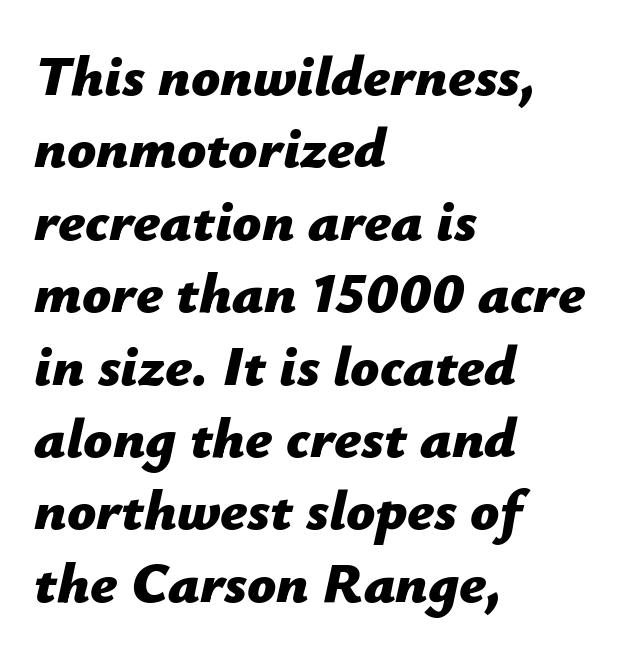
Where is the straight margin? On the left. Each letter keeps its own natural width here, so spacing adapts to shape. The axis of the letterforms is tilted away from vertical. A bare baseline throughout the passage. Compared with typical paragraphs, the rows here are spaced about the same.
